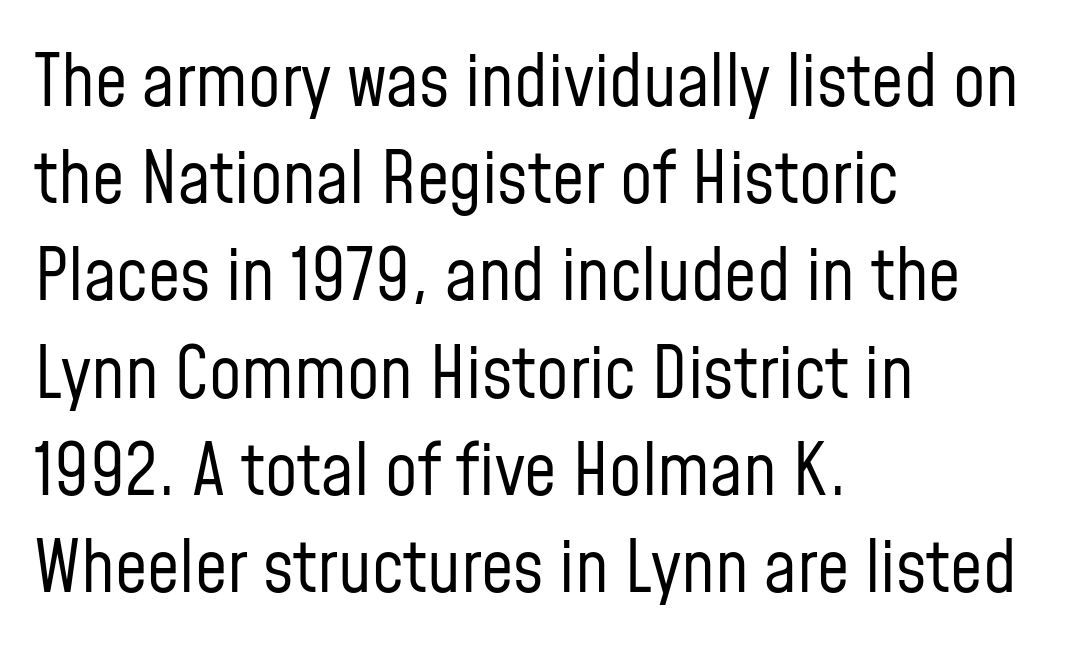
The image shows 72 px regular-weight, condensed sans-serif type, upright; set left-aligned, normal line spacing (1.35x), normal letter spacing, not underlined; low stroke contrast and a medium x-height.
